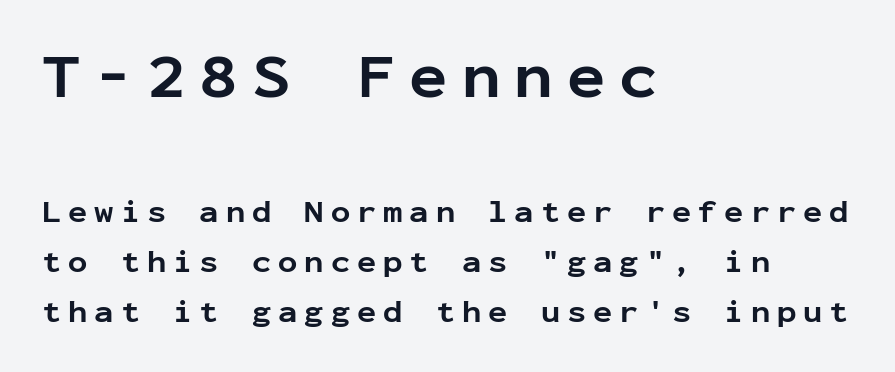
Q: Is the text bold? A: Yes.
Q: Is the text italic (slanted)? A: No, it is upright.
Q: Is the typeface a serif or a sans-serif typeface? A: Sans-serif.
Q: Is the text underlined? A: No.
Q: How is the paragraph aligned? A: Left-aligned.
Q: Is the spacing between letters normal or unusually wide? A: Unusually wide.
Q: Is the spacing between lines tight, normal or loose? A: Normal.
Q: Which block of text is set in a larger size, the first (top) or the second (bottom)? A: The first (top) one.
Q: Width (condensed, normal, or wide)? A: Normal.
Q: Stroke contrast? A: Low.
Q: x-height? A: Medium.
Q: Monospaced? A: Yes.
